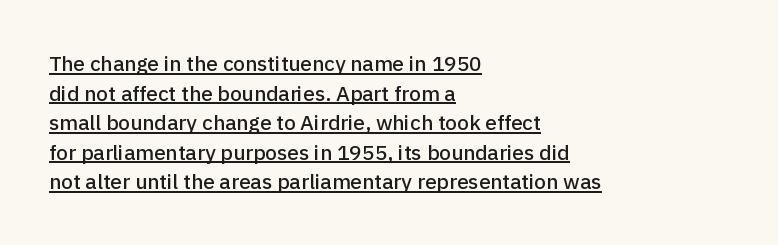
Q: Is the text italic (slanted)? A: No, it is upright.
Q: Is the text underlined? A: Yes.
Q: How is the paragraph aligned? A: Left-aligned.
Q: Is the spacing between letters normal or unusually wide? A: Normal.
Q: Is the spacing between lines tight, normal or loose? A: Normal.
